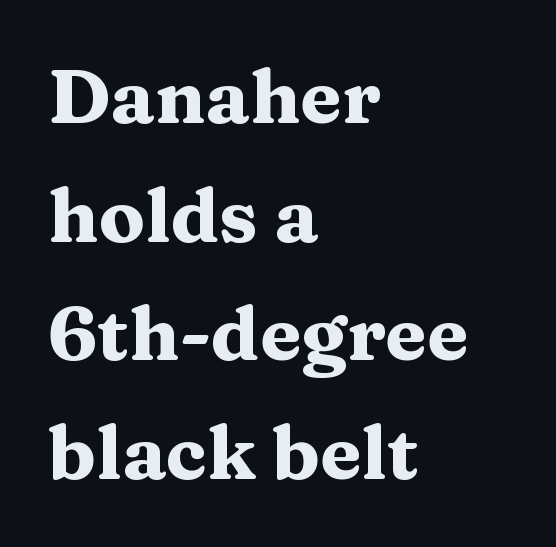
{"serif": "yes", "italic": "no", "bold": "yes", "weight": "heavy", "width": "wide", "stroke_contrast": "medium", "x_height": "medium", "monospaced": "no", "underline": "no", "align": "left", "line_spacing": "normal", "line_spacing_ratio": 1.56, "letter_spacing": "normal", "letter_spacing_em": 0.0, "glyph_px": 76}
